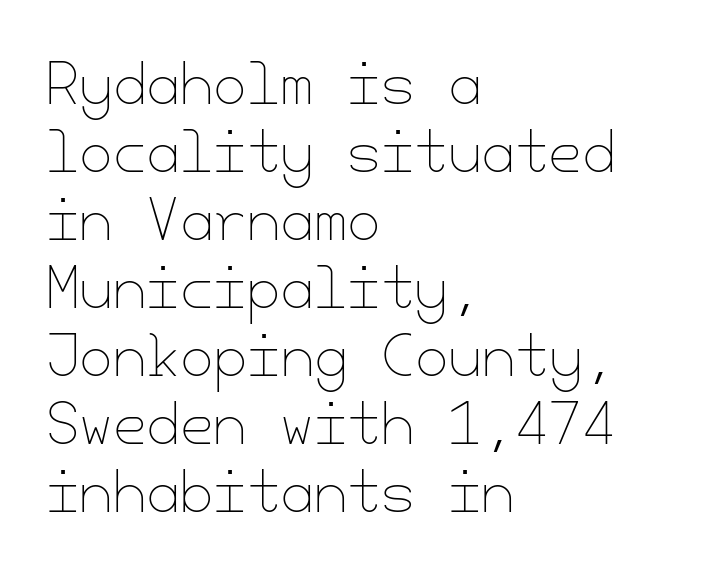
Q: Is the text bold? A: No.
Q: Is the text italic (slanted)? A: No, it is upright.
Q: Is the text underlined? A: No.
Q: How is the paragraph aligned? A: Left-aligned.
Q: Is the spacing between letters normal or unusually wide? A: Normal.
Q: Is the spacing between lines tight, normal or loose? A: Normal.
Q: Width (condensed, normal, or wide)? A: Normal.
Q: Stroke contrast? A: Low.
Q: x-height? A: Small.
